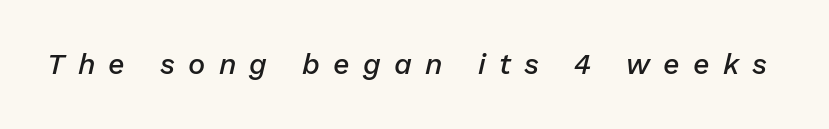
The image shows 29 px semibold type, italic (leaning right); set unusually wide letter spacing (+0.45 em), not underlined; low stroke contrast and a medium x-height.
